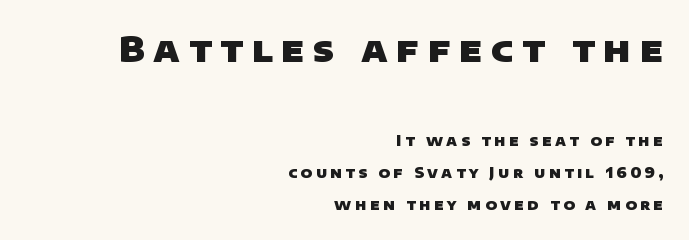
Does the bottom block carry the larger type? No, the top block does. If you measured baseline to baseline, you'd find a long distance. Are there feet on the stems? There aren't — it's a sans. Check under the words: just untouched page.
